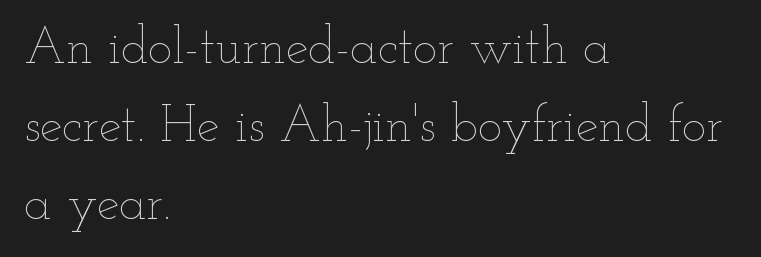
Q: Is the text bold? A: No.
Q: Is the text italic (slanted)? A: No, it is upright.
Q: Is the text underlined? A: No.
Q: How is the paragraph aligned? A: Left-aligned.
Q: Is the spacing between letters normal or unusually wide? A: Normal.
Q: Is the spacing between lines tight, normal or loose? A: Normal.
Q: Width (condensed, normal, or wide)? A: Wide.
Q: Stroke contrast? A: Low.
Q: x-height? A: Small.
Q: Monospaced? A: No.
